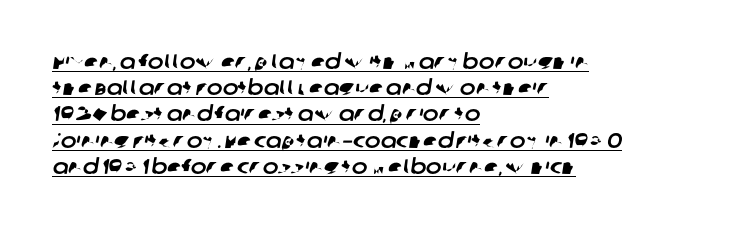
A baseline rule has been typeset under these characters. Casual observation: everything's shoved over to the left. The tracking reads as untouched default to a designer's eye. The passage shown stacks its lines at a standard gap.
